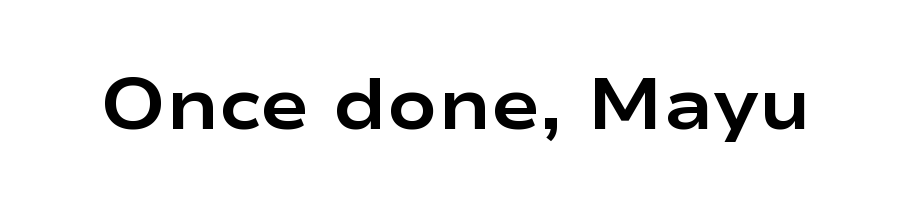
The image shows 73 px bold, wide sans-serif type, upright; set normal letter spacing, not underlined; low stroke contrast and a medium x-height.
